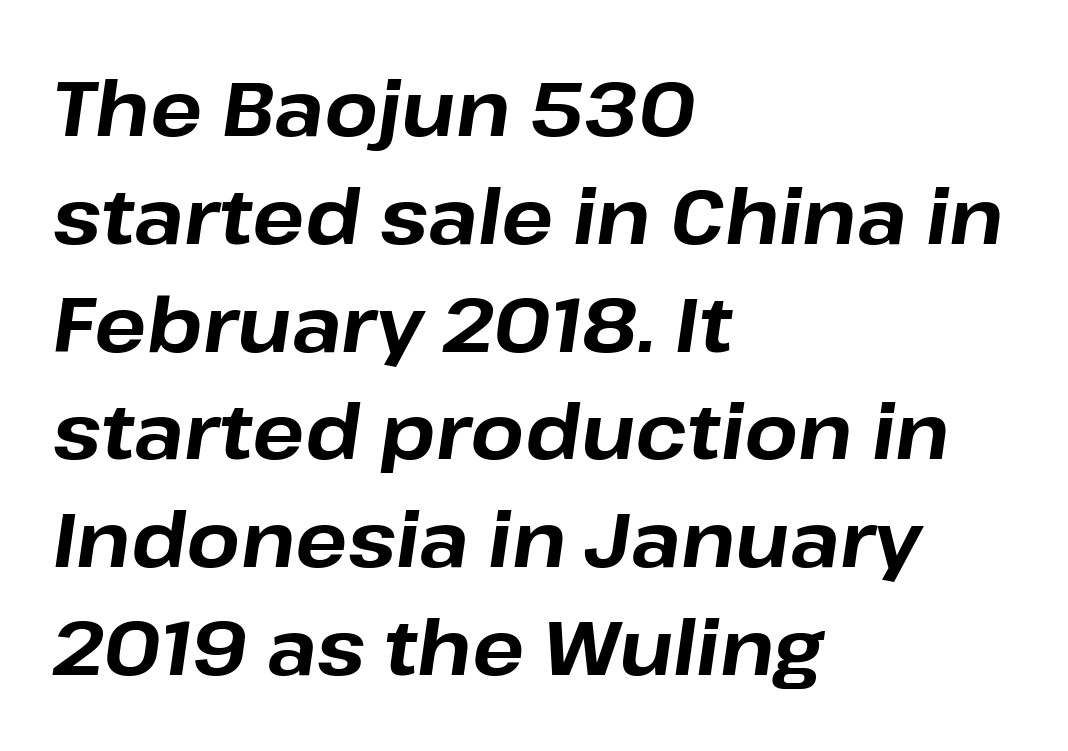
{"italic": "yes", "lean": "right", "slant_degrees": 8, "bold": "yes", "weight": "bold", "width": "normal", "stroke_contrast": "low", "x_height": "medium", "monospaced": "no", "underline": "no", "align": "left", "line_spacing": "normal", "line_spacing_ratio": 1.4, "letter_spacing": "normal", "letter_spacing_em": 0.0, "glyph_px": 77}
